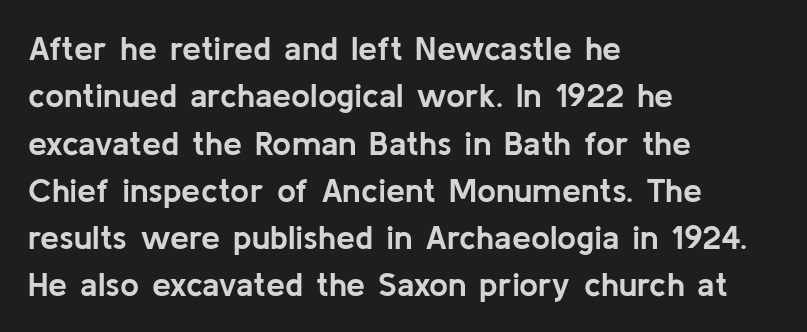
Q: Is the text bold? A: Yes.
Q: Is the text italic (slanted)? A: No, it is upright.
Q: Is the typeface a serif or a sans-serif typeface? A: Sans-serif.
Q: Is the text underlined? A: No.
Q: How is the paragraph aligned? A: Left-aligned.
Q: Is the spacing between letters normal or unusually wide? A: Normal.
Q: Is the spacing between lines tight, normal or loose? A: Normal.
Q: Width (condensed, normal, or wide)? A: Normal.
Q: Stroke contrast? A: Low.
Q: x-height? A: Medium.
Q: Monospaced? A: No.
